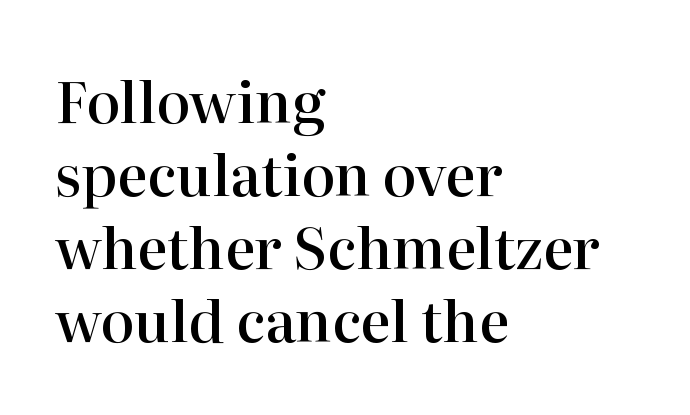
{"serif": "yes", "italic": "no", "bold": "semi", "weight": "semibold", "width": "normal", "stroke_contrast": "high", "x_height": "medium", "monospaced": "no", "underline": "no", "align": "left", "line_spacing": "normal", "line_spacing_ratio": 1.28, "letter_spacing": "normal", "letter_spacing_em": 0.0, "glyph_px": 57}
